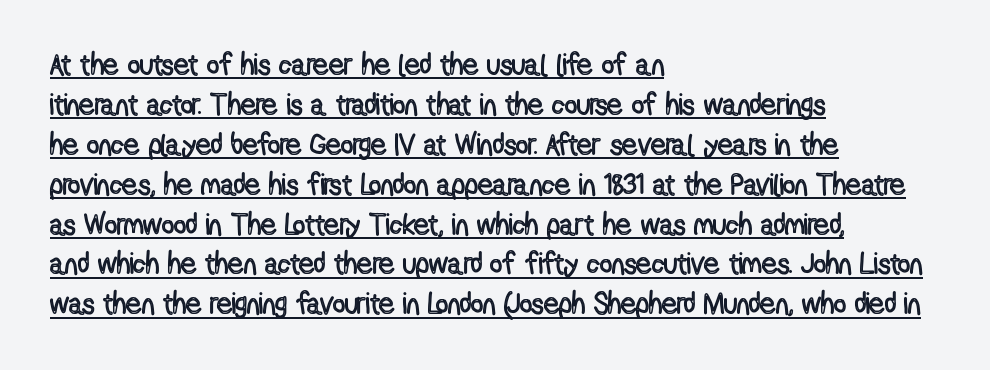
The image shows 30 px condensed type, upright; set left-aligned, normal line spacing (1.33x), normal letter spacing, underlined; a medium x-height.
